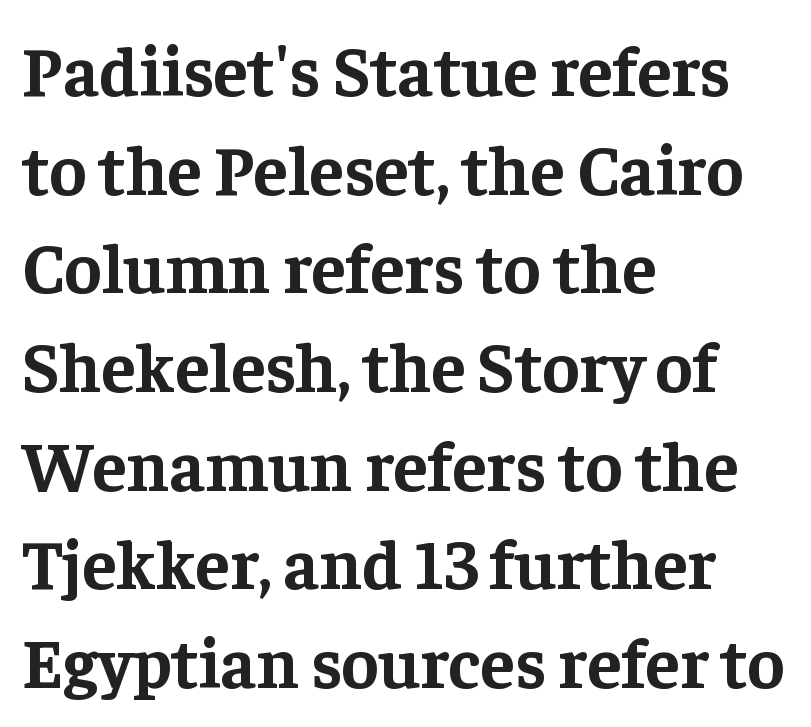
Q: Is the text bold? A: Yes.
Q: Is the text italic (slanted)? A: No, it is upright.
Q: Is the typeface a serif or a sans-serif typeface? A: Serif.
Q: Is the text underlined? A: No.
Q: How is the paragraph aligned? A: Left-aligned.
Q: Is the spacing between letters normal or unusually wide? A: Normal.
Q: Is the spacing between lines tight, normal or loose? A: Normal.
Q: Width (condensed, normal, or wide)? A: Normal.
Q: Stroke contrast? A: Low.
Q: x-height? A: Medium.
Q: Monospaced? A: No.
